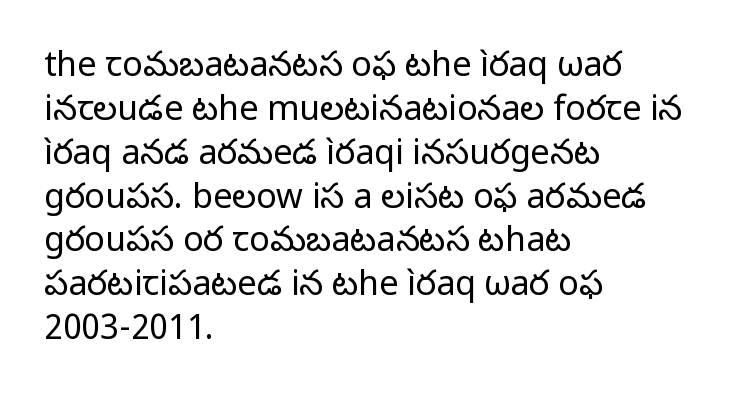
Q: Is the text bold? A: No.
Q: Is the text italic (slanted)? A: No, it is upright.
Q: Is the typeface a serif or a sans-serif typeface? A: Sans-serif.
Q: Is the text underlined? A: No.
Q: How is the paragraph aligned? A: Left-aligned.
Q: Is the spacing between letters normal or unusually wide? A: Normal.
Q: Is the spacing between lines tight, normal or loose? A: Normal.
Q: Width (condensed, normal, or wide)? A: Normal.
Q: Stroke contrast? A: Low.
Q: x-height? A: Medium.
Q: Monospaced? A: No.
